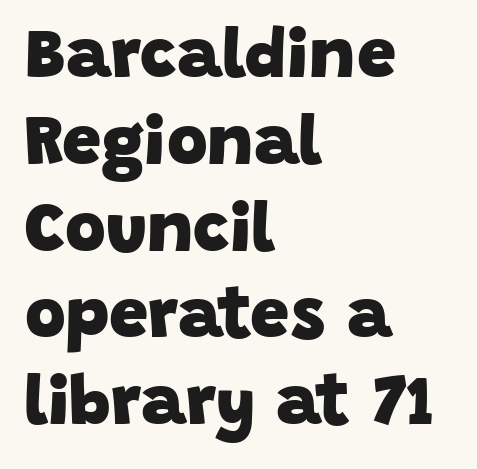
The image shows 70 px heavy sans-serif type; set left-aligned, line spacing 1.24x, normal letter spacing, not underlined; low stroke contrast and a large x-height.
